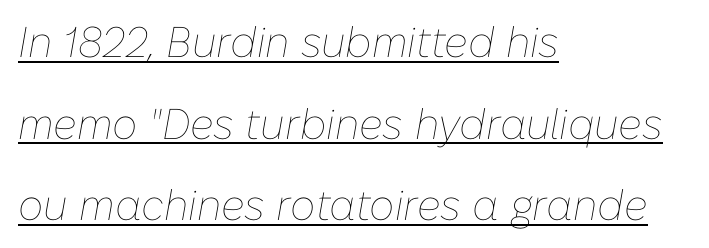
{"italic": "yes", "lean": "right", "slant_degrees": 10, "bold": "no", "weight": "thin", "width": "normal", "stroke_contrast": "low", "x_height": "medium", "monospaced": "no", "underline": "yes", "align": "left", "line_spacing": "loose", "line_spacing_ratio": 1.9, "letter_spacing": "normal", "letter_spacing_em": 0.0, "glyph_px": 43}
